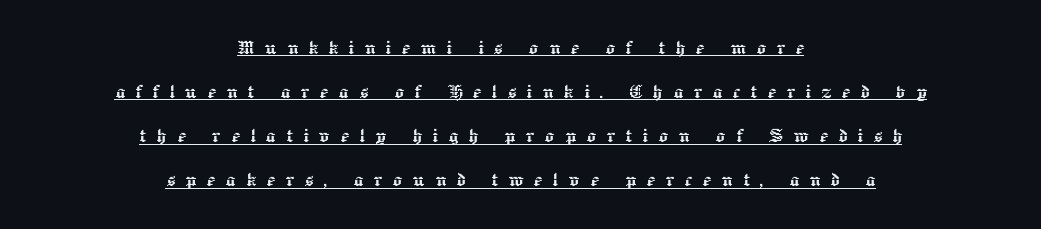
Q: Is the text italic (slanted)? A: No, it is upright.
Q: Is the text underlined? A: Yes.
Q: How is the paragraph aligned? A: Centered.
Q: Is the spacing between letters normal or unusually wide? A: Unusually wide.
Q: Is the spacing between lines tight, normal or loose? A: Loose.
